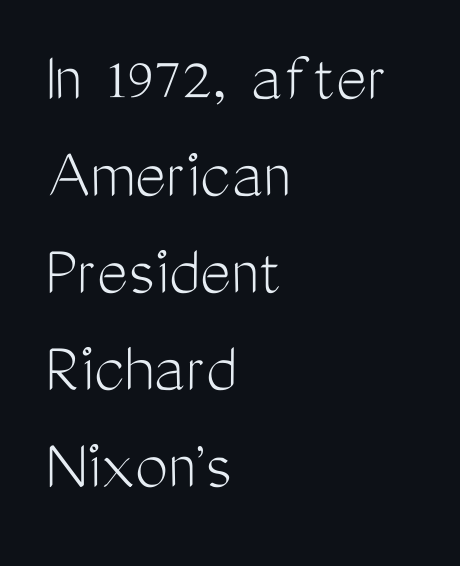
How are the letters spaced? Ordinarily, with no added tracking. The font family rendered here belongs to the sans-serif group. Every stem runs plumb, perpendicular to the baseline. This block has exactly the height ordinary leading produces.
